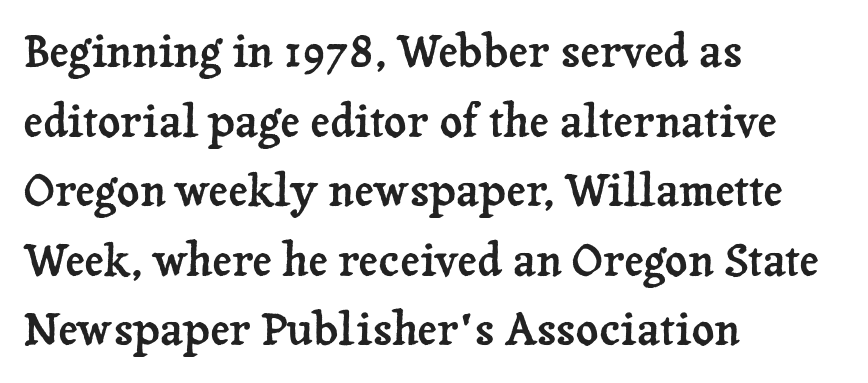
Q: Is the text italic (slanted)? A: No, it is upright.
Q: Is the typeface a serif or a sans-serif typeface? A: Serif.
Q: Is the text underlined? A: No.
Q: How is the paragraph aligned? A: Left-aligned.
Q: Is the spacing between letters normal or unusually wide? A: Normal.
Q: Is the spacing between lines tight, normal or loose? A: Normal.
Q: Width (condensed, normal, or wide)? A: Normal.
Q: Stroke contrast? A: Low.
Q: x-height? A: Medium.
Q: Monospaced? A: No.
